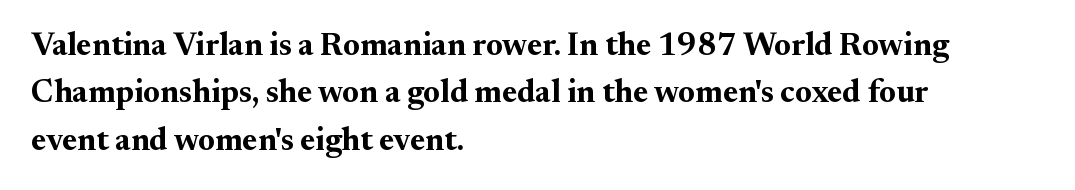
Q: Is the text bold? A: Yes.
Q: Is the text italic (slanted)? A: No, it is upright.
Q: Is the typeface a serif or a sans-serif typeface? A: Serif.
Q: Is the text underlined? A: No.
Q: How is the paragraph aligned? A: Left-aligned.
Q: Is the spacing between letters normal or unusually wide? A: Normal.
Q: Is the spacing between lines tight, normal or loose? A: Normal.
Q: Width (condensed, normal, or wide)? A: Normal.
Q: Stroke contrast? A: Medium.
Q: x-height? A: Small.
Q: Monospaced? A: No.
